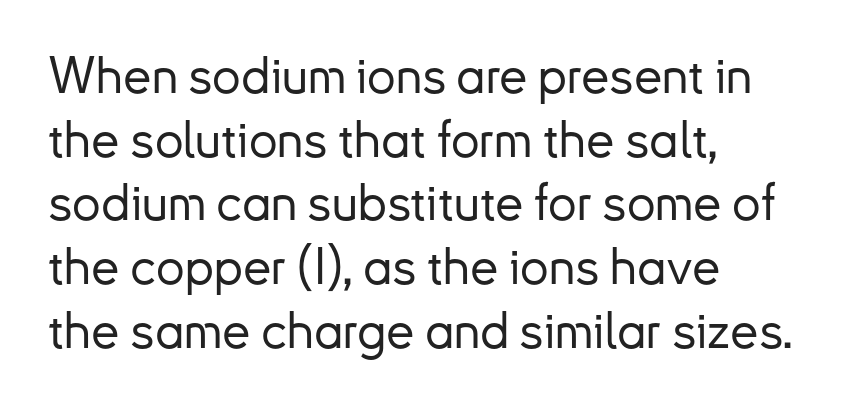
Q: Is the text italic (slanted)? A: No, it is upright.
Q: Is the typeface a serif or a sans-serif typeface? A: Sans-serif.
Q: Is the text underlined? A: No.
Q: How is the paragraph aligned? A: Left-aligned.
Q: Is the spacing between letters normal or unusually wide? A: Normal.
Q: Is the spacing between lines tight, normal or loose? A: Normal.
Q: Width (condensed, normal, or wide)? A: Normal.
Q: Stroke contrast? A: Low.
Q: x-height? A: Small.
Q: Monospaced? A: No.
